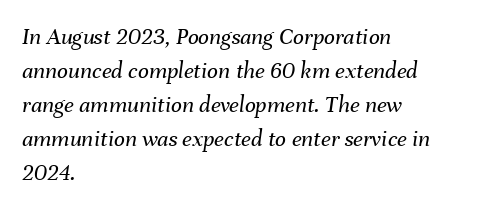
The image shows 24 px text type, italic (leaning right); set left-aligned, normal line spacing (1.42x), normal letter spacing, not underlined.
